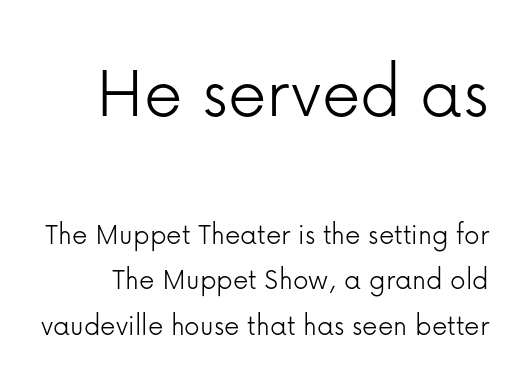
Plain, unruled lines of type. Unlike italic type, these characters show no tilt at all. Typographically, this falls in the sans-serif category. Typesetter's note — upper block bumped up in size, lower block left smaller. Successive baselines arrive at the customary interval. In terms of letterspacing, this is plain default setting.
